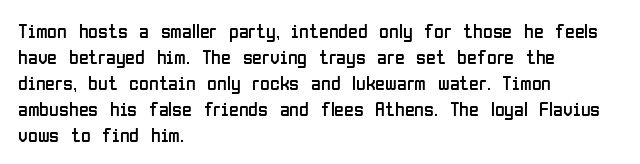
The image shows 20 px text type, upright; set left-aligned, normal line spacing (1.3x), normal letter spacing, not underlined.
